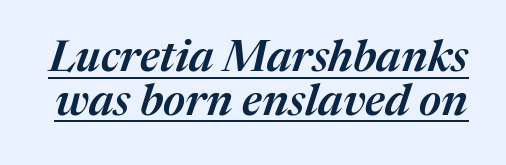
Q: Is the text bold? A: Semi-bold.
Q: Is the text italic (slanted)? A: Yes, it leans right by about 17 degrees.
Q: Is the text underlined? A: Yes.
Q: Is the spacing between letters normal or unusually wide? A: Normal.
Q: Is the spacing between lines tight, normal or loose? A: Tight.
Q: Width (condensed, normal, or wide)? A: Normal.
Q: Stroke contrast? A: Medium.
Q: x-height? A: Medium.
Q: Monospaced? A: No.
